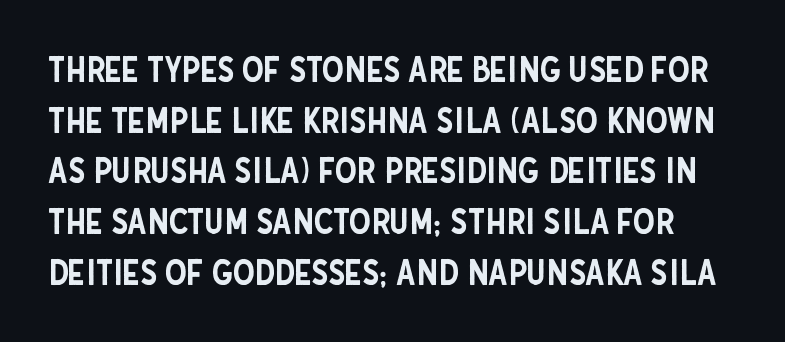
The image shows 35 px condensed sans-serif type, upright; set normal line spacing (1.45x), normal letter spacing, not underlined; low stroke contrast and a large x-height.
